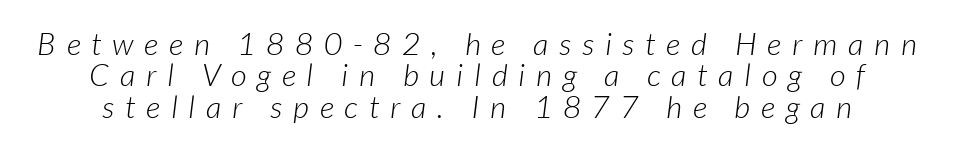
{"italic": "yes", "lean": "right", "slant_degrees": 7, "bold": "no", "weight": "light", "width": "normal", "stroke_contrast": "low", "x_height": "medium", "monospaced": "no", "underline": "no", "line_spacing": "tight", "line_spacing_ratio": 1.01, "letter_spacing": "wide", "letter_spacing_em": 0.35, "glyph_px": 31}
